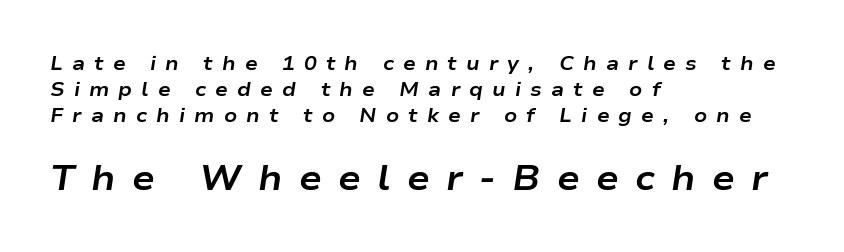
Q: Is the text bold? A: Yes.
Q: Is the text italic (slanted)? A: Yes, it leans right by about 9 degrees.
Q: Is the text underlined? A: No.
Q: How is the paragraph aligned? A: Left-aligned.
Q: Is the spacing between letters normal or unusually wide? A: Unusually wide.
Q: Is the spacing between lines tight, normal or loose? A: Normal.
Q: Which block of text is set in a larger size, the first (top) or the second (bottom)? A: The second (bottom) one.
Q: Width (condensed, normal, or wide)? A: Wide.
Q: Stroke contrast? A: Low.
Q: x-height? A: Medium.
Q: Monospaced? A: No.
